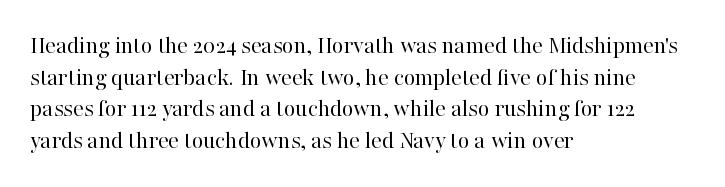
{"italic": "no", "bold": "no", "underline": "no", "align": "left", "line_spacing": "normal", "line_spacing_ratio": 1.27, "letter_spacing": "normal", "letter_spacing_em": 0.0, "glyph_px": 25}
